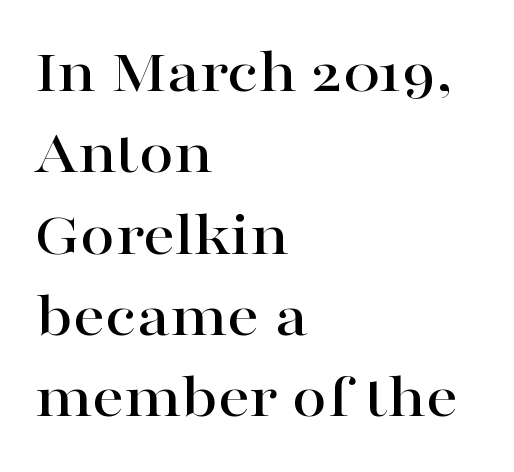
{"serif": "yes", "italic": "no", "width": "wide", "stroke_contrast": "high", "x_height": "medium", "monospaced": "no", "underline": "no", "align": "left", "line_spacing": "normal", "line_spacing_ratio": 1.29, "letter_spacing": "normal", "letter_spacing_em": 0.0, "glyph_px": 63}
